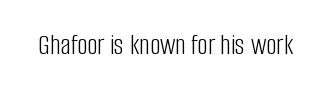
The image shows 29 px light, condensed sans-serif type, upright; set normal letter spacing, not underlined; low stroke contrast and a large x-height.
